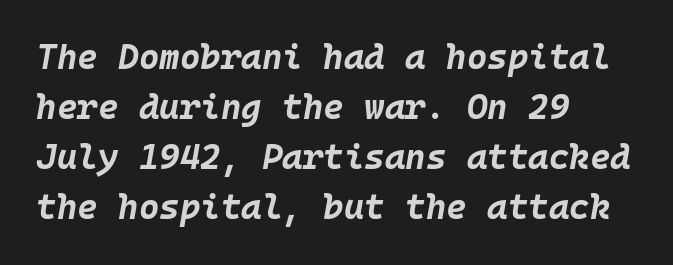
{"italic": "yes", "lean": "right", "slant_degrees": 10, "bold": "yes", "weight": "bold", "width": "normal", "stroke_contrast": "low", "x_height": "large", "monospaced": "yes", "underline": "no", "align": "left", "line_spacing": "normal", "line_spacing_ratio": 1.43, "letter_spacing": "normal", "letter_spacing_em": 0.0, "glyph_px": 35}
